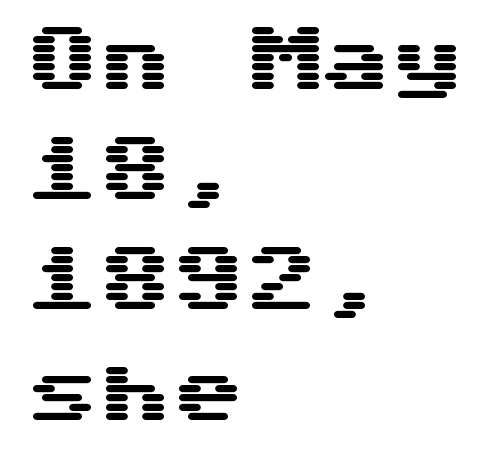
The image shows 73 px wide sans-serif type, upright; set left-aligned, normal line spacing (1.51x), normal letter spacing, not underlined; medium stroke contrast and a medium x-height.
